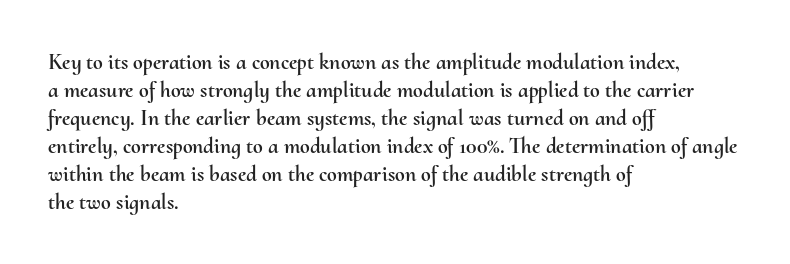
{"italic": "no", "underline": "no", "align": "left", "line_spacing": "normal", "line_spacing_ratio": 1.27, "letter_spacing": "normal", "letter_spacing_em": 0.0, "glyph_px": 22}
